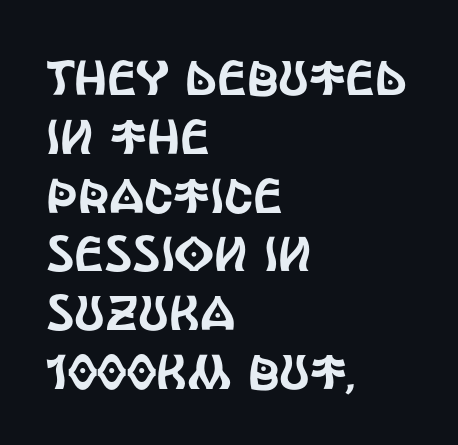
{"serif": "no", "italic": "no", "width": "condensed", "x_height": "large", "monospaced": "no", "underline": "no", "align": "left", "line_spacing_ratio": 1.2, "letter_spacing": "normal", "letter_spacing_em": 0.0, "glyph_px": 49}
